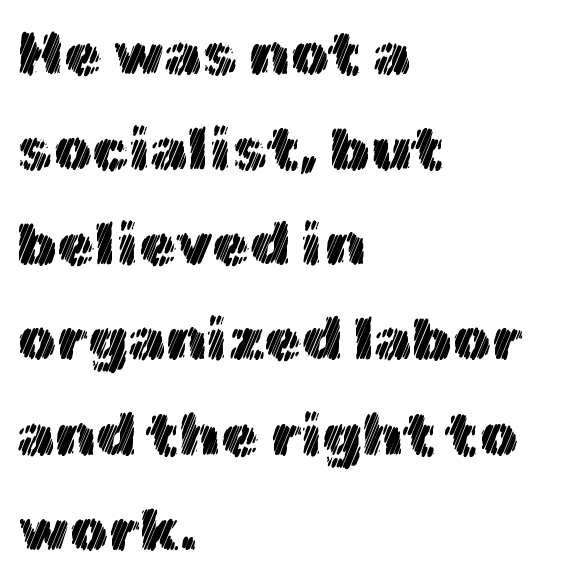
{"italic": "no", "width": "normal", "x_height": "medium", "monospaced": "no", "underline": "no", "align": "left", "line_spacing": "normal", "line_spacing_ratio": 1.56, "letter_spacing": "normal", "letter_spacing_em": 0.0, "glyph_px": 61}
